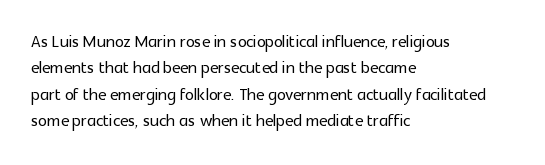
Q: Is the text italic (slanted)? A: No, it is upright.
Q: Is the text underlined? A: No.
Q: How is the paragraph aligned? A: Left-aligned.
Q: Is the spacing between letters normal or unusually wide? A: Normal.
